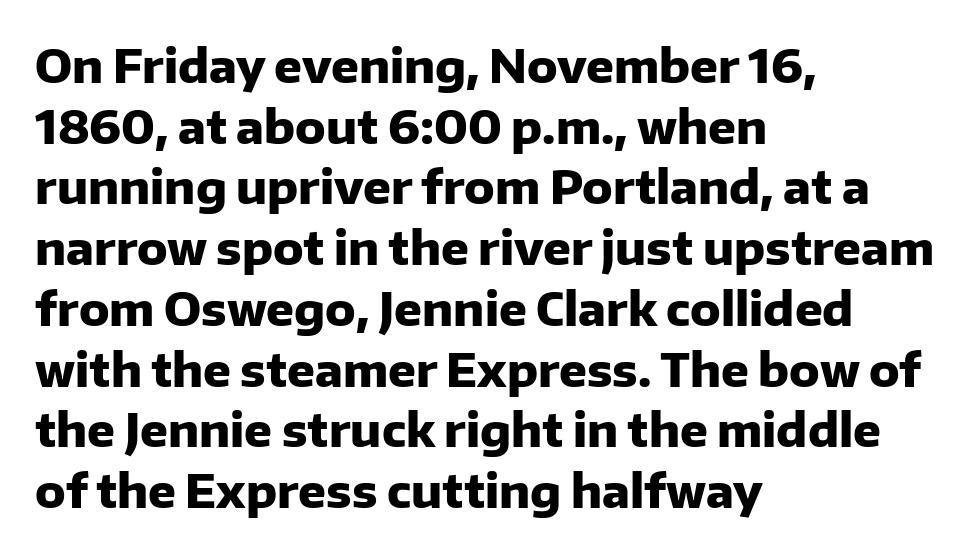
Is this a fixed-width face? No — the glyphs have proportional, varying widths. Compared with typical paragraphs, the rows here are spaced about the same. Alignment: flush left. Caption: bold face, heavy strokes. Do the letters lean? They stand straight.
